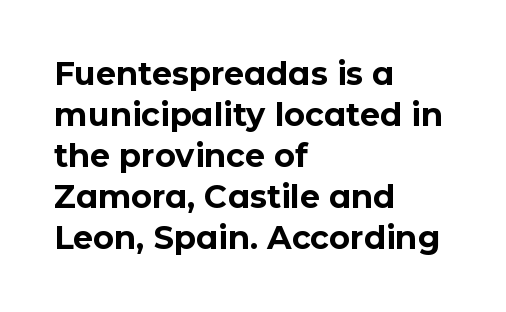
{"serif": "no", "italic": "no", "bold": "yes", "weight": "bold", "width": "normal", "stroke_contrast": "low", "x_height": "medium", "monospaced": "no", "underline": "no", "align": "left", "line_spacing": "normal", "line_spacing_ratio": 1.28, "letter_spacing": "normal", "letter_spacing_em": 0.0, "glyph_px": 32}
